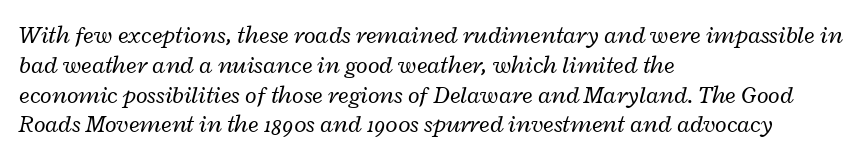
{"italic": "yes", "lean": "right", "slant_degrees": 12, "bold": "no", "underline": "no", "align": "left", "line_spacing_ratio": 1.24, "letter_spacing": "normal", "letter_spacing_em": 0.0, "glyph_px": 24}
